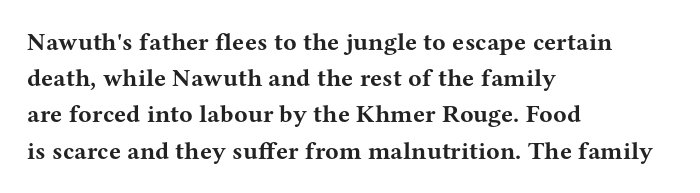
Typesetter's note: full bold, strokes at maximum text heaviness. Rendered with straight, roman letterforms. The line-height multiplier appears to be the usual default. Words appear dense and cohesive because spacing is normal. A student would call this left alignment; a typographer would say flush left, rag right. The baseline area is clear.
